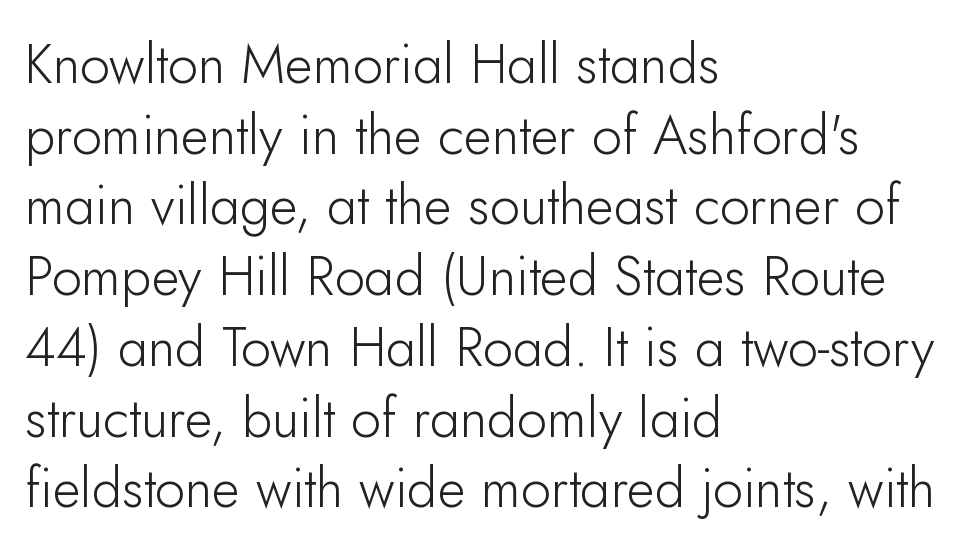
Summary of weight: not heavy and not bold. Rendered with straight, roman letterforms. A sans-serif font was chosen for this passage. The passage shown stacks its lines at a standard gap. Layout note: lines flush left. Letter spacing: default.
